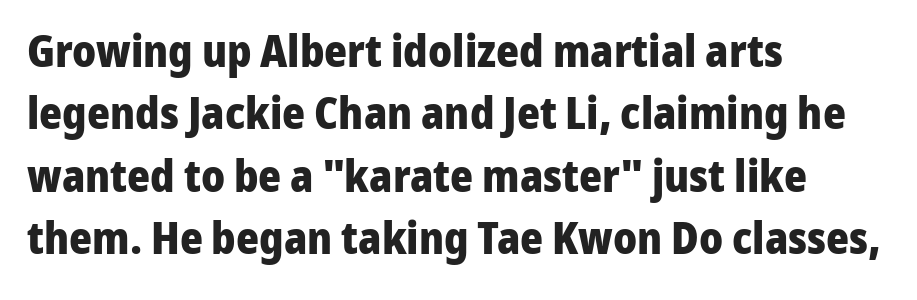
Any mark beneath the type? The region is blank. The passage shown is typed in a proportional face where columns would drift. This sample uses plain, unmodified letter spacing. Evenly set lines give the paragraph a standard silhouette.
